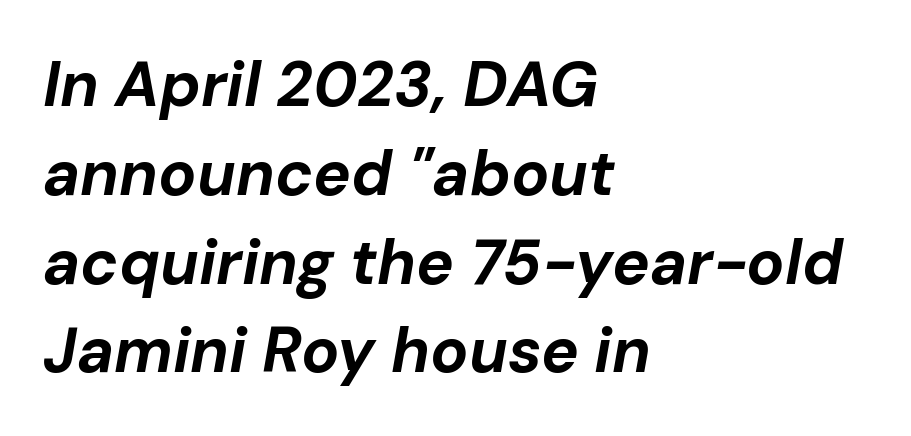
{"italic": "yes", "lean": "right", "slant_degrees": 10, "bold": "yes", "weight": "bold", "width": "normal", "stroke_contrast": "low", "x_height": "medium", "monospaced": "no", "underline": "no", "align": "left", "line_spacing": "normal", "line_spacing_ratio": 1.41, "letter_spacing": "normal", "letter_spacing_em": 0.0, "glyph_px": 63}
